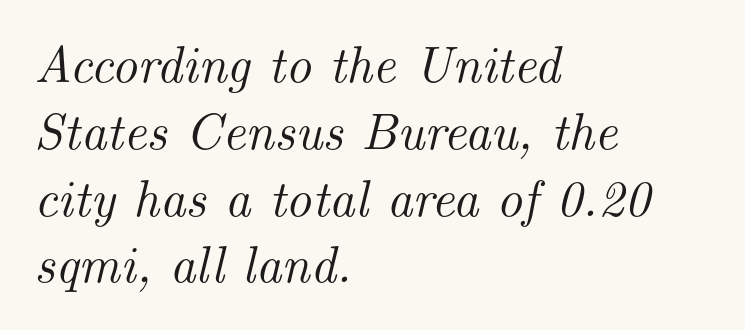
Q: Is the text italic (slanted)? A: Yes, it leans right by about 14 degrees.
Q: Is the typeface a serif or a sans-serif typeface? A: Serif.
Q: Is the text underlined? A: No.
Q: How is the paragraph aligned? A: Left-aligned.
Q: Is the spacing between letters normal or unusually wide? A: Normal.
Q: Is the spacing between lines tight, normal or loose? A: Normal.
Q: Width (condensed, normal, or wide)? A: Normal.
Q: Stroke contrast? A: Medium.
Q: x-height? A: Small.
Q: Monospaced? A: No.
